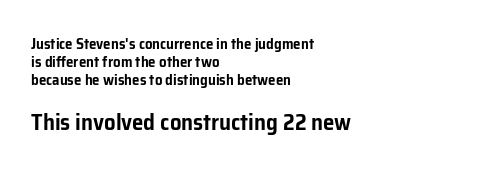
Q: Is the text italic (slanted)? A: No, it is upright.
Q: Is the text underlined? A: No.
Q: How is the paragraph aligned? A: Left-aligned.
Q: Is the spacing between letters normal or unusually wide? A: Normal.
Q: Which block of text is set in a larger size, the first (top) or the second (bottom)? A: The second (bottom) one.
